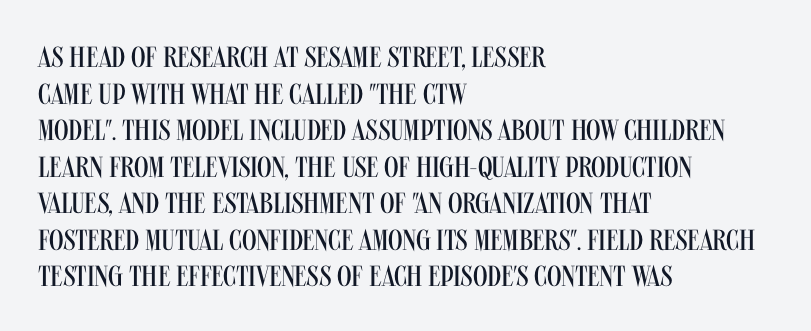
Q: Is the text bold? A: No.
Q: Is the text italic (slanted)? A: No, it is upright.
Q: Is the typeface a serif or a sans-serif typeface? A: Sans-serif.
Q: Is the text underlined? A: No.
Q: How is the paragraph aligned? A: Left-aligned.
Q: Is the spacing between letters normal or unusually wide? A: Normal.
Q: Is the spacing between lines tight, normal or loose? A: Normal.
Q: Width (condensed, normal, or wide)? A: Condensed.
Q: Stroke contrast? A: Medium.
Q: x-height? A: Large.
Q: Monospaced? A: No.
